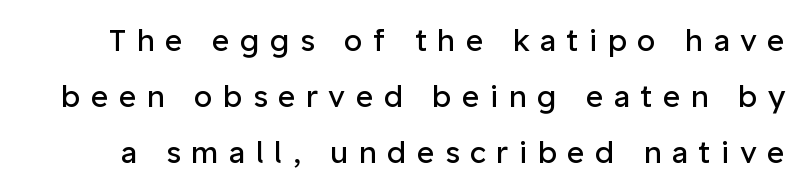
Every character sits straight up, as roman type does. The type is letterspaced generously, with wide tracking. The gap between lines stays unmarked. Classification — sans serif.
